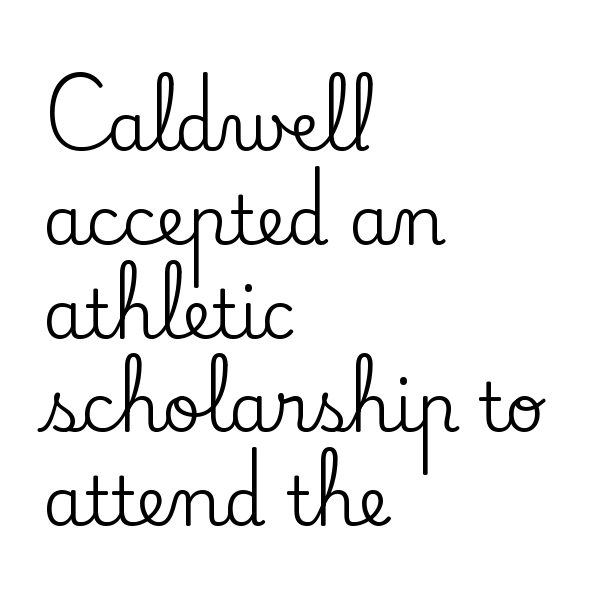
Q: Is the text italic (slanted)? A: No, it is upright.
Q: Is the typeface a serif or a sans-serif typeface? A: Serif.
Q: Is the text underlined? A: No.
Q: How is the paragraph aligned? A: Left-aligned.
Q: Is the spacing between letters normal or unusually wide? A: Normal.
Q: Is the spacing between lines tight, normal or loose? A: Normal.
Q: Width (condensed, normal, or wide)? A: Normal.
Q: Stroke contrast? A: Low.
Q: x-height? A: Small.
Q: Monospaced? A: No.
